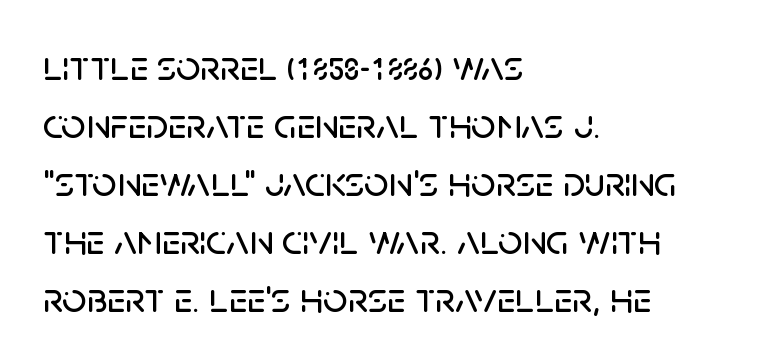
{"serif": "no", "italic": "no", "width": "normal", "stroke_contrast": "low", "x_height": "large", "monospaced": "no", "underline": "no", "align": "left", "line_spacing": "normal", "line_spacing_ratio": 1.35, "letter_spacing": "normal", "letter_spacing_em": 0.0, "glyph_px": 43}
